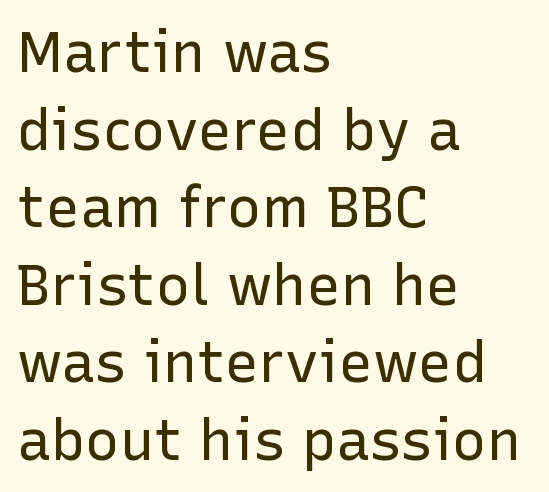
Q: Is the text bold? A: No.
Q: Is the text italic (slanted)? A: No, it is upright.
Q: Is the typeface a serif or a sans-serif typeface? A: Sans-serif.
Q: Is the text underlined? A: No.
Q: How is the paragraph aligned? A: Left-aligned.
Q: Is the spacing between letters normal or unusually wide? A: Normal.
Q: Is the spacing between lines tight, normal or loose? A: Normal.
Q: Width (condensed, normal, or wide)? A: Normal.
Q: Stroke contrast? A: Low.
Q: x-height? A: Medium.
Q: Monospaced? A: No.
